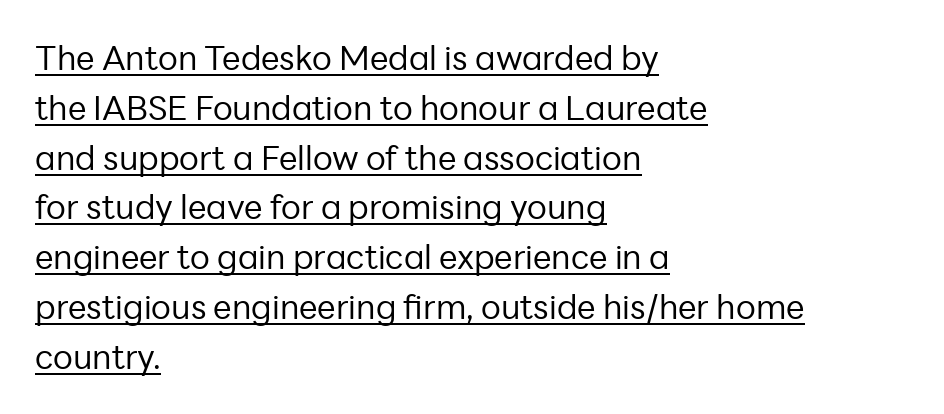
The font sits on the lighter half of the weight spectrum, regular included. Line spacing here is normal. Ascenders rise straight up at ninety degrees. Think of a printed novel: that variable character pitch is what you see here.
